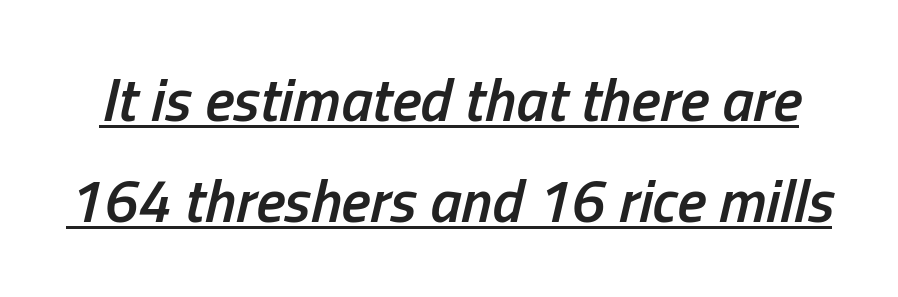
Q: Is the text bold? A: Semi-bold.
Q: Is the text italic (slanted)? A: Yes, it leans right by about 13 degrees.
Q: Is the text underlined? A: Yes.
Q: Is the spacing between letters normal or unusually wide? A: Normal.
Q: Is the spacing between lines tight, normal or loose? A: Normal.
Q: Width (condensed, normal, or wide)? A: Condensed.
Q: Stroke contrast? A: Low.
Q: x-height? A: Medium.
Q: Monospaced? A: No.
